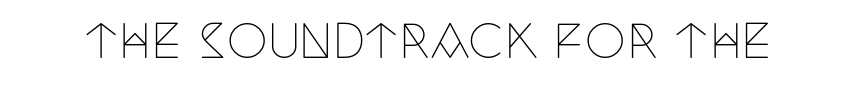
{"serif": "yes", "italic": "no", "bold": "no", "weight": "thin", "width": "condensed", "stroke_contrast": "low", "x_height": "large", "monospaced": "no", "underline": "no", "letter_spacing": "normal", "letter_spacing_em": 0.0, "glyph_px": 46}
